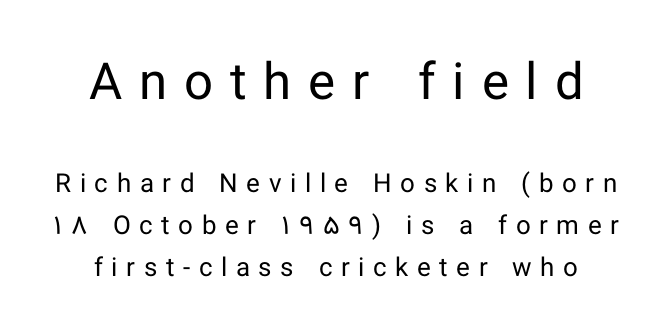
{"serif": "no", "italic": "no", "bold": "no", "weight": "regular", "width": "normal", "stroke_contrast": "low", "x_height": "medium", "monospaced": "no", "underline": "no", "align": "center", "line_spacing": "normal", "line_spacing_ratio": 1.6, "letter_spacing": "wide", "letter_spacing_em": 0.33, "larger_block": "first", "size_ratio": 1.96, "glyph_px": 51}
